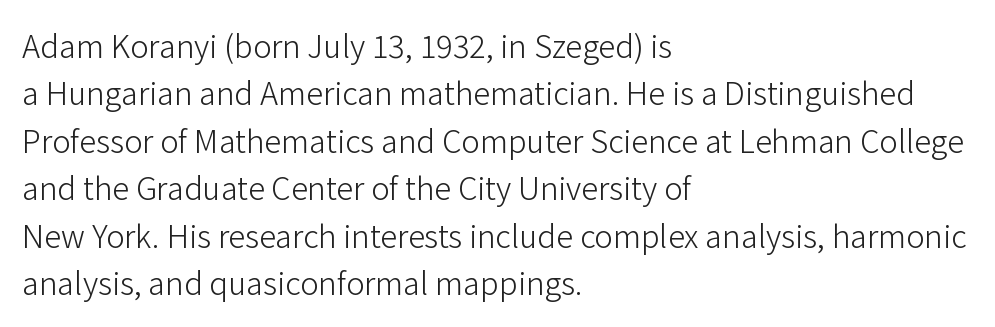
Q: Is the text bold? A: No.
Q: Is the text italic (slanted)? A: No, it is upright.
Q: Is the typeface a serif or a sans-serif typeface? A: Sans-serif.
Q: Is the text underlined? A: No.
Q: How is the paragraph aligned? A: Left-aligned.
Q: Is the spacing between letters normal or unusually wide? A: Normal.
Q: Is the spacing between lines tight, normal or loose? A: Normal.
Q: Width (condensed, normal, or wide)? A: Normal.
Q: Stroke contrast? A: Low.
Q: x-height? A: Medium.
Q: Monospaced? A: No.
